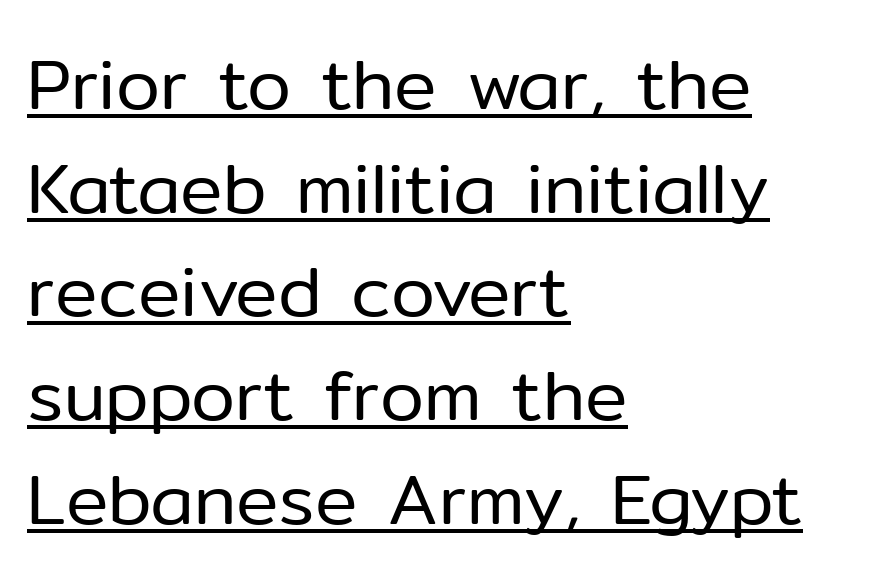
Nothing sits at the stroke ends, so this counts as sans-serif. Compared with a centered layout, this one pins lines to the left instead. The rendering uses natural spacing where letterforms have individual widths. Each line of the rendering has a horizontal stroke beneath the glyphs. If you measured baseline to baseline, you'd find a middling distance. These glyphs show unthickened strokes, regular width or finer.
